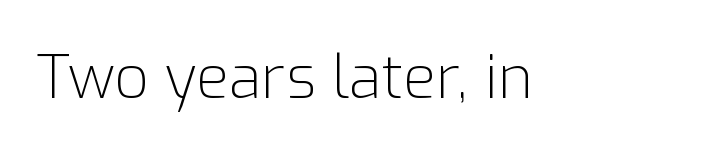
No extra ink here — the face is not bold. There is no visible air inserted between adjacent glyphs. The area under the type is left untouched. No feet cap the strokes, marking this as sans-serif type.
